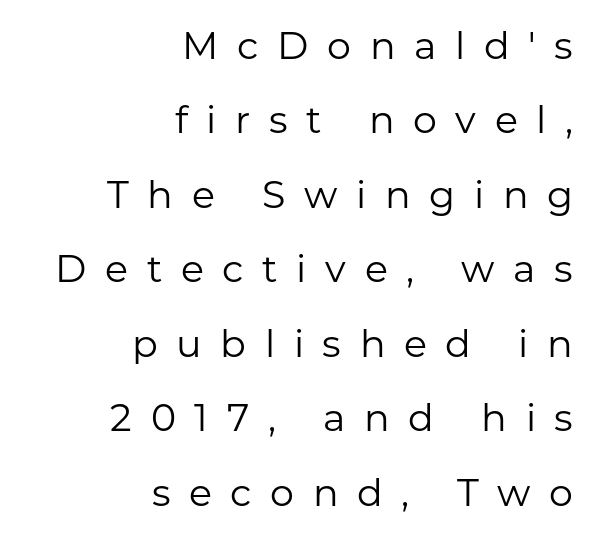
The image shows 38 px regular-weight sans-serif type, upright; set right-aligned, loose line spacing (1.96x), unusually wide letter spacing (+0.49 em), not underlined; low stroke contrast and a medium x-height.
